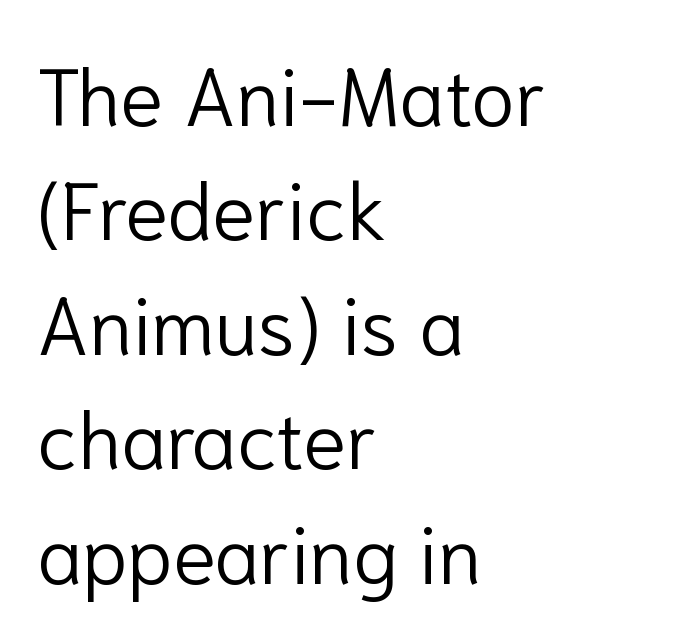
The image shows 80 px light sans-serif type, upright; set left-aligned, normal line spacing (1.43x), normal letter spacing, not underlined; low stroke contrast and a medium x-height.
